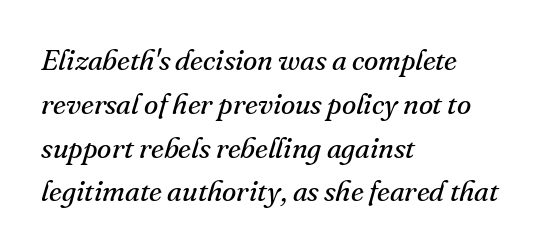
{"serif": "yes", "italic": "yes", "lean": "right", "slant_degrees": 16, "bold": "no", "weight": "regular", "width": "normal", "stroke_contrast": "medium", "x_height": "small", "monospaced": "no", "underline": "no", "align": "left", "line_spacing": "normal", "line_spacing_ratio": 1.51, "letter_spacing": "normal", "letter_spacing_em": 0.0, "glyph_px": 29}
